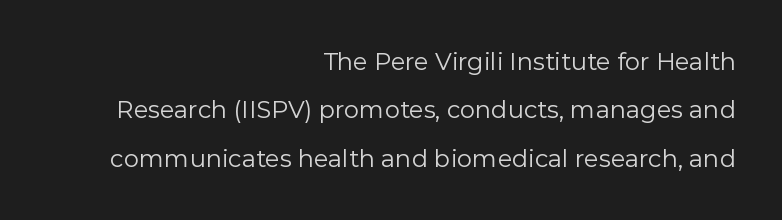
{"italic": "no", "bold": "no", "underline": "no", "align": "right", "line_spacing": "loose", "line_spacing_ratio": 2.02, "letter_spacing": "normal", "letter_spacing_em": 0.0, "glyph_px": 24}
